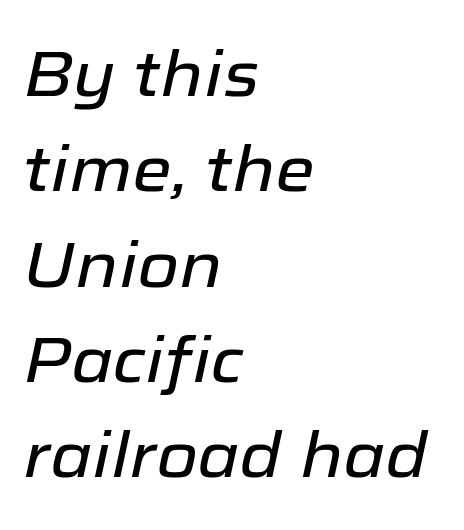
{"italic": "yes", "lean": "right", "slant_degrees": 12, "width": "normal", "stroke_contrast": "low", "x_height": "medium", "monospaced": "no", "underline": "no", "align": "left", "line_spacing": "normal", "line_spacing_ratio": 1.49, "letter_spacing": "normal", "letter_spacing_em": 0.0, "glyph_px": 64}
